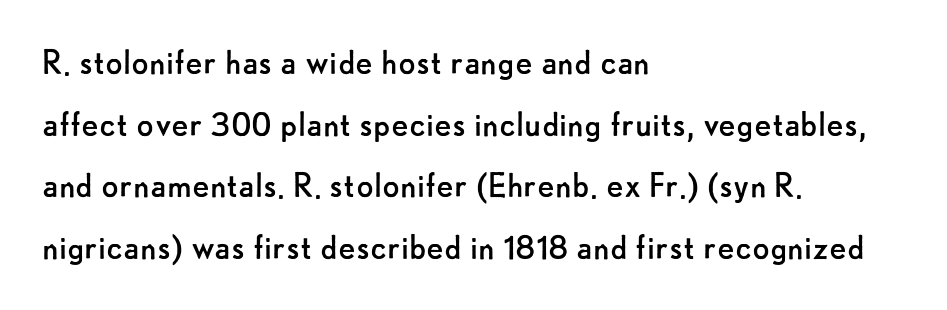
Q: Is the text bold? A: No.
Q: Is the text italic (slanted)? A: No, it is upright.
Q: Is the typeface a serif or a sans-serif typeface? A: Sans-serif.
Q: Is the text underlined? A: No.
Q: How is the paragraph aligned? A: Left-aligned.
Q: Is the spacing between letters normal or unusually wide? A: Normal.
Q: Is the spacing between lines tight, normal or loose? A: Normal.
Q: Width (condensed, normal, or wide)? A: Normal.
Q: Stroke contrast? A: Low.
Q: x-height? A: Small.
Q: Monospaced? A: No.
